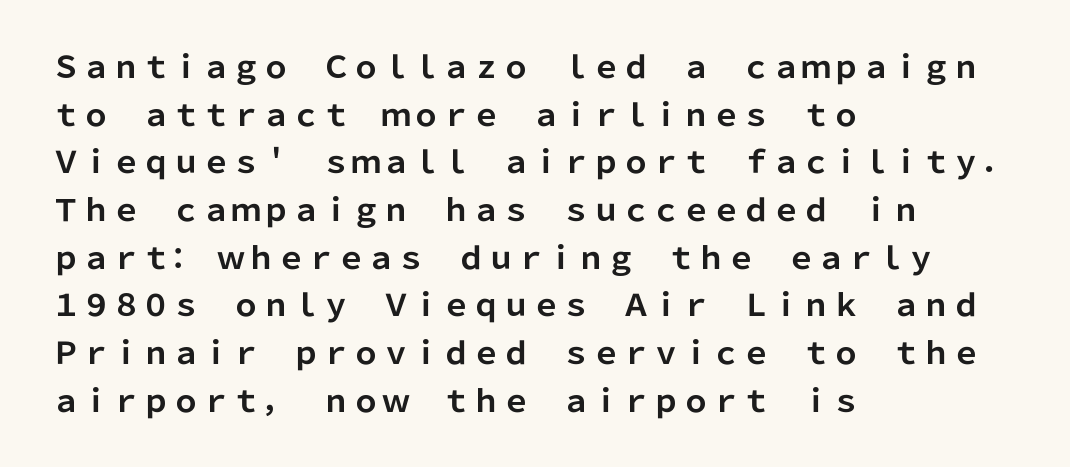
{"serif": "no", "italic": "no", "bold": "yes", "weight": "bold", "width": "normal", "stroke_contrast": "low", "x_height": "medium", "monospaced": "no", "underline": "no", "align": "left", "line_spacing": "normal", "line_spacing_ratio": 1.59, "letter_spacing": "normal", "letter_spacing_em": 0.0, "glyph_px": 30}
